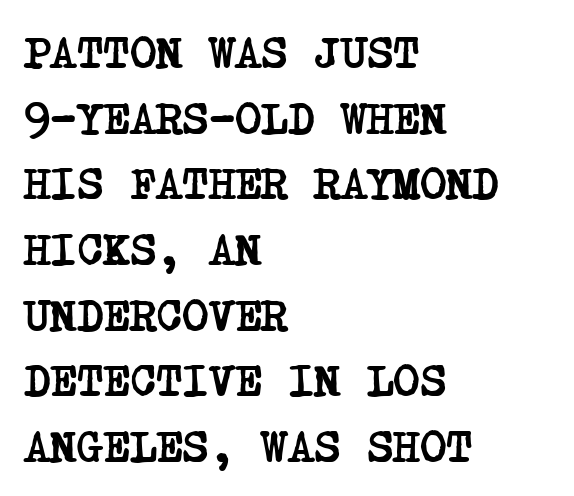
{"serif": "yes", "bold": "yes", "weight": "semibold", "width": "condensed", "stroke_contrast": "low", "x_height": "large", "underline": "no", "align": "left", "line_spacing": "normal", "line_spacing_ratio": 1.46, "letter_spacing": "normal", "letter_spacing_em": 0.0, "glyph_px": 45}
